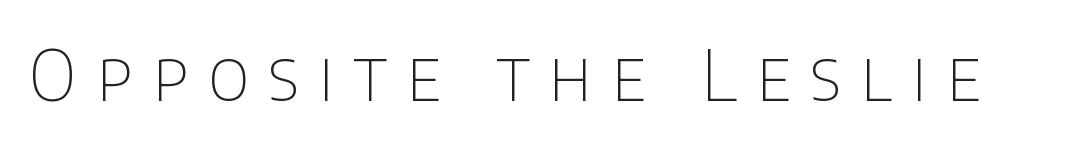
The image shows 69 px thin sans-serif type, upright; set unusually wide letter spacing (+0.28 em), not underlined; low stroke contrast and a large x-height.
